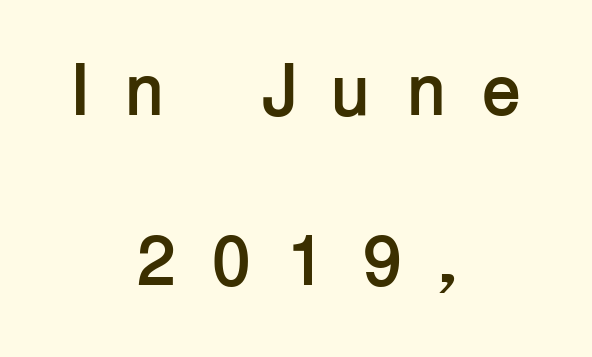
Q: Is the text bold? A: Yes.
Q: Is the text italic (slanted)? A: No, it is upright.
Q: Is the typeface a serif or a sans-serif typeface? A: Sans-serif.
Q: Is the text underlined? A: No.
Q: How is the paragraph aligned? A: Centered.
Q: Is the spacing between letters normal or unusually wide? A: Unusually wide.
Q: Is the spacing between lines tight, normal or loose? A: Loose.
Q: Width (condensed, normal, or wide)? A: Normal.
Q: Stroke contrast? A: Low.
Q: x-height? A: Medium.
Q: Monospaced? A: No.
